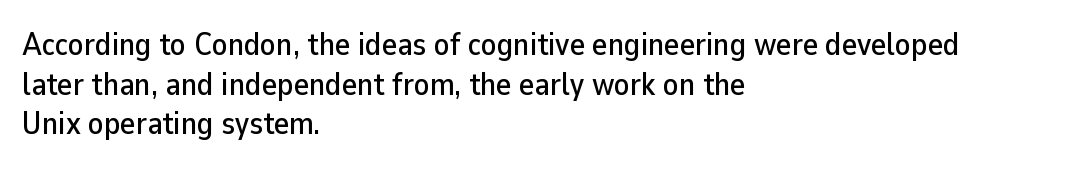
No italicization has been applied; the sample stays upright. Decoration check: the copy has no underline. Horizontally, the lines are justified to the leading edge only. Caption: standard tracking, unaltered. To sum up the face: it is a sans, with no serifs.
